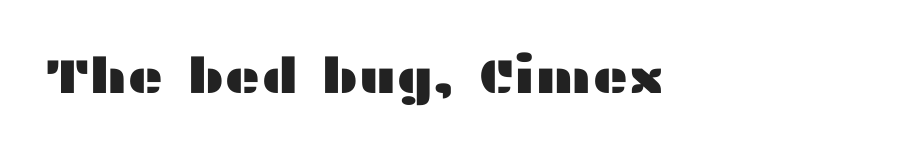
The image shows 49 px wide sans-serif type, upright; set left-aligned, normal letter spacing, not underlined; medium stroke contrast and a medium x-height.
